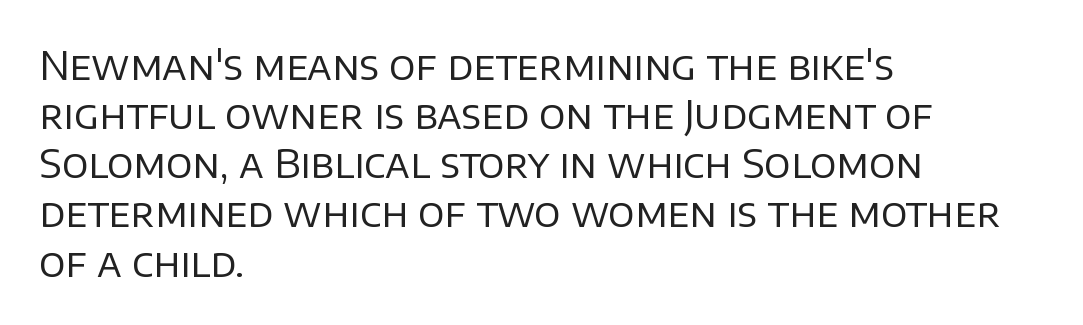
Each row of text sits above clean, open space. The font sits on the lighter half of the weight spectrum, regular included. Grotesque or geometric, the face here clearly has no serifs. Here the glyphs are tracked normally, forming tight word shapes.
